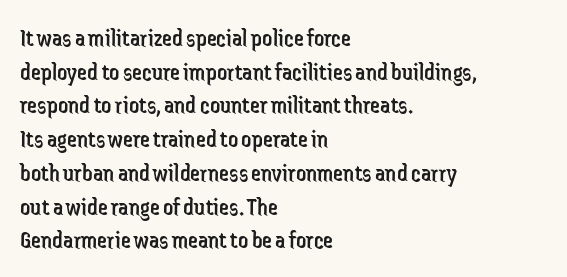
Honestly, there is no underline to notice here at all. When letters stand straight like this, we call the style roman or upright. The passage shown stacks its lines at a standard gap. Horizontal alignment here is leftward, the default for most running prose. Ink coverage per letter is moderate at most.
